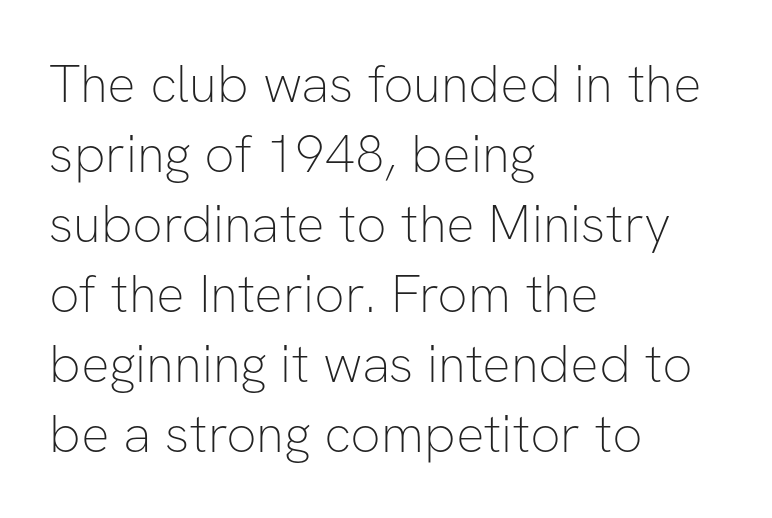
Q: Is the text bold? A: No.
Q: Is the text italic (slanted)? A: No, it is upright.
Q: Is the typeface a serif or a sans-serif typeface? A: Sans-serif.
Q: Is the text underlined? A: No.
Q: How is the paragraph aligned? A: Left-aligned.
Q: Is the spacing between letters normal or unusually wide? A: Normal.
Q: Is the spacing between lines tight, normal or loose? A: Normal.
Q: Width (condensed, normal, or wide)? A: Normal.
Q: Stroke contrast? A: Low.
Q: x-height? A: Medium.
Q: Monospaced? A: No.
